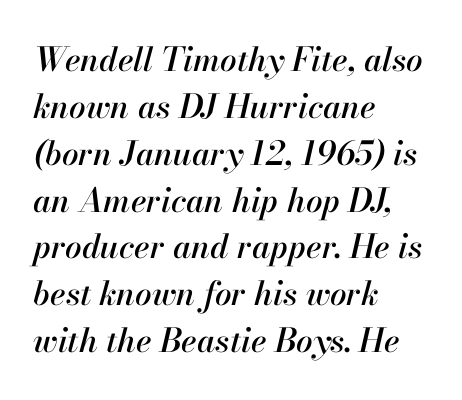
The image shows 33 px text type, italic (leaning right); set left-aligned, normal line spacing (1.42x), normal letter spacing, not underlined; high stroke contrast and a small x-height.
